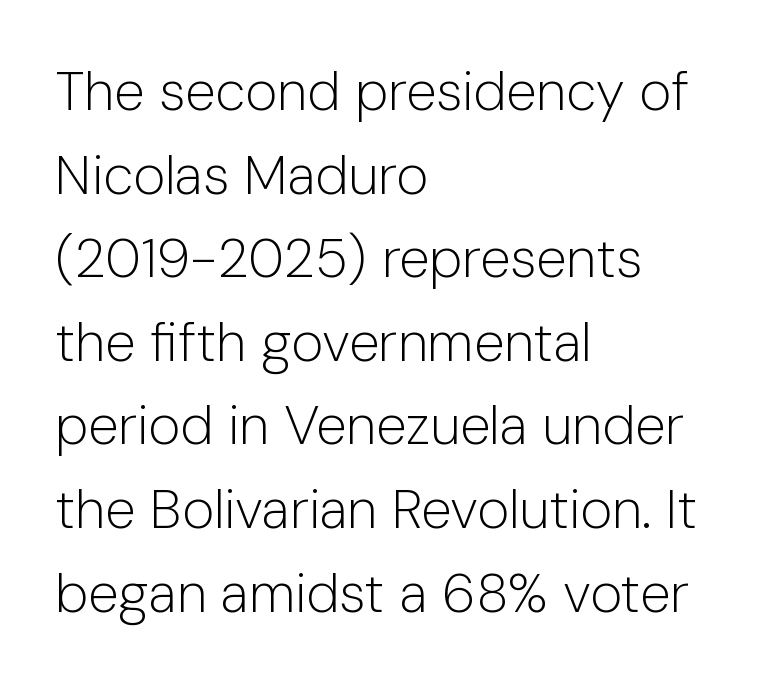
{"serif": "no", "italic": "no", "bold": "no", "weight": "light", "width": "normal", "stroke_contrast": "low", "x_height": "medium", "monospaced": "no", "underline": "no", "align": "left", "line_spacing": "normal", "line_spacing_ratio": 1.52, "letter_spacing": "normal", "letter_spacing_em": 0.0, "glyph_px": 55}
